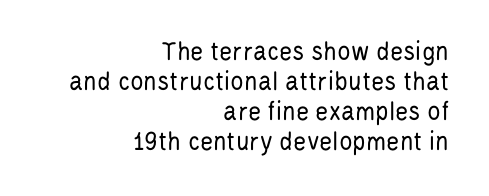
The image shows 28 px regular-weight, condensed sans-serif type, upright; set right-aligned, tight line spacing (1.07x), normal letter spacing, not underlined; low stroke contrast and a large x-height.
